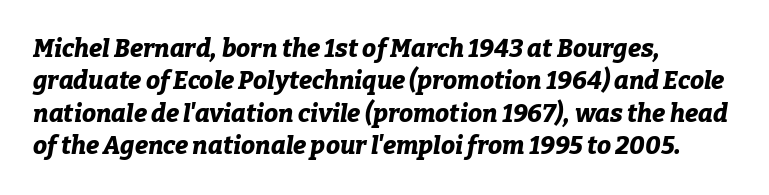
{"italic": "yes", "lean": "right", "slant_degrees": 9, "bold": "yes", "underline": "no", "align": "left", "line_spacing": "normal", "line_spacing_ratio": 1.3, "letter_spacing": "normal", "letter_spacing_em": 0.0, "glyph_px": 25}
